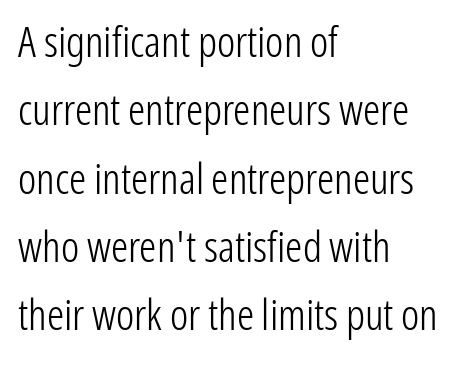
Q: Is the text bold? A: No.
Q: Is the text italic (slanted)? A: No, it is upright.
Q: Is the typeface a serif or a sans-serif typeface? A: Sans-serif.
Q: Is the text underlined? A: No.
Q: How is the paragraph aligned? A: Left-aligned.
Q: Is the spacing between letters normal or unusually wide? A: Normal.
Q: Is the spacing between lines tight, normal or loose? A: Normal.
Q: Width (condensed, normal, or wide)? A: Condensed.
Q: Stroke contrast? A: Low.
Q: x-height? A: Medium.
Q: Monospaced? A: No.
